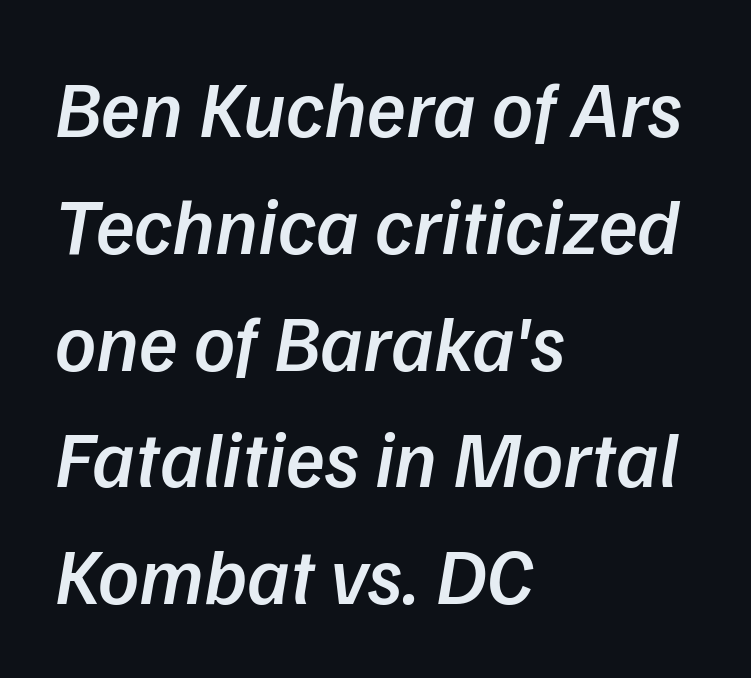
Does the copy run flush right? No — it runs flush left. Think of a printed novel: that variable character pitch is what you see here. Note: no serifs on the glyphs. These lines sit exactly where default settings would place them. The letterforms sit shoulder to shoulder at normal distance. This is the in-between weight designers call semibold or demi.
